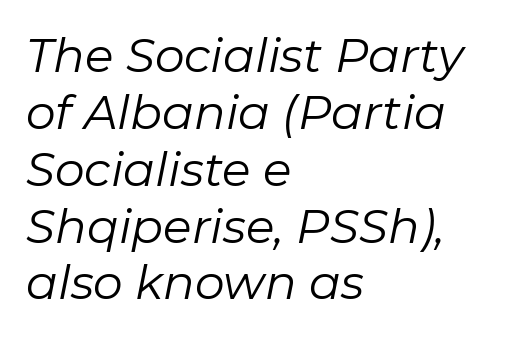
The image shows 47 px regular-weight type, italic (leaning right); set left-aligned, line spacing 1.21x, normal letter spacing, not underlined; low stroke contrast and a medium x-height.
